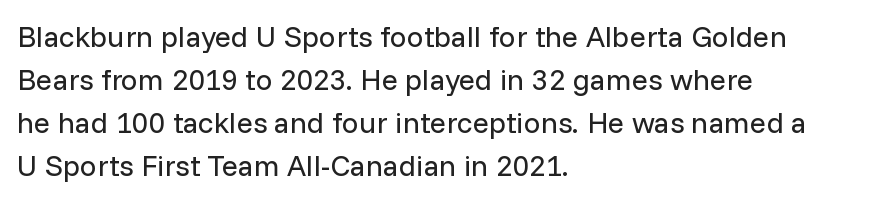
Q: Is the text bold? A: No.
Q: Is the text italic (slanted)? A: No, it is upright.
Q: Is the typeface a serif or a sans-serif typeface? A: Sans-serif.
Q: Is the text underlined? A: No.
Q: How is the paragraph aligned? A: Left-aligned.
Q: Is the spacing between letters normal or unusually wide? A: Normal.
Q: Is the spacing between lines tight, normal or loose? A: Normal.
Q: Width (condensed, normal, or wide)? A: Normal.
Q: Stroke contrast? A: Low.
Q: x-height? A: Medium.
Q: Monospaced? A: No.
